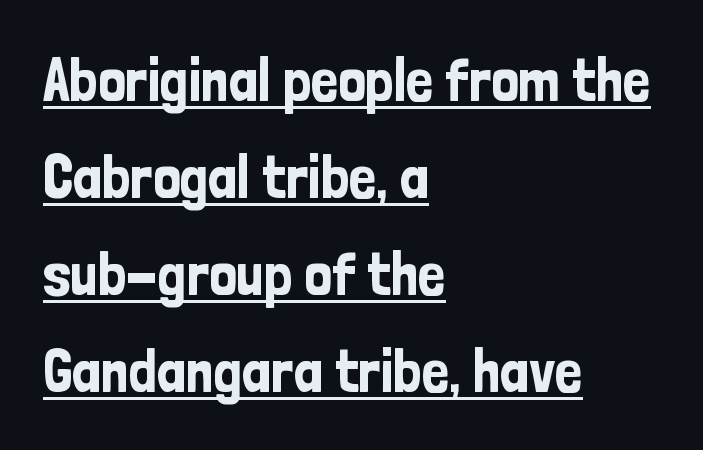
Q: Is the text italic (slanted)? A: No, it is upright.
Q: Is the typeface a serif or a sans-serif typeface? A: Sans-serif.
Q: Is the text underlined? A: Yes.
Q: How is the paragraph aligned? A: Left-aligned.
Q: Is the spacing between letters normal or unusually wide? A: Normal.
Q: Is the spacing between lines tight, normal or loose? A: Normal.
Q: Width (condensed, normal, or wide)? A: Condensed.
Q: Stroke contrast? A: Low.
Q: x-height? A: Medium.
Q: Monospaced? A: No.
